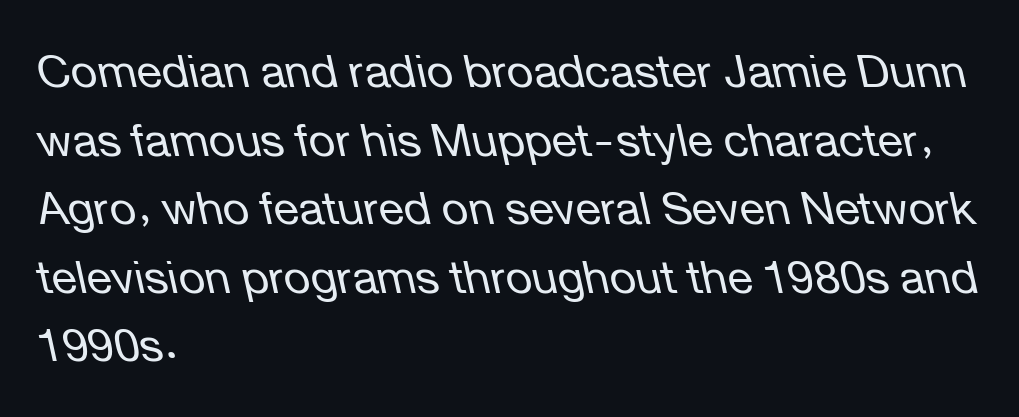
The weight tops out at a normal text grade. Designer's note — italics engaged. Looks like regular typesetting: each glyph gets only the width it needs. The block of text has a typical density, with ordinary space between rows. Characters follow at the spacing the type designer built in. Each line starts at the same left margin while the right side varies.
